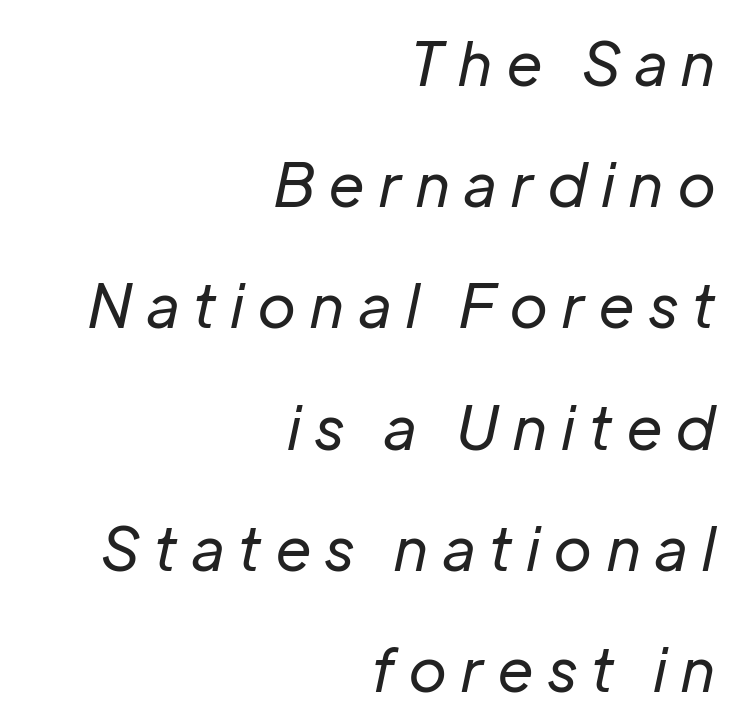
How would I describe the line gaps? Wide and relaxed. The text carries the slant typical of an italic or oblique font. The passage shown has open, widely tracked lettering throughout. Varying glyph widths throughout — classic text-font behaviour. The paragraph shown leans on its right margin.
